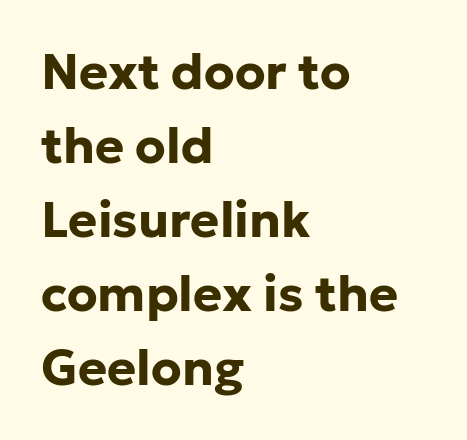
The rag falls on the right side of this text block. In terms of letterspacing, this is plain default setting. A clean baseline with only descenders dipping below it. Posture: straight, roman, zero tilt.
